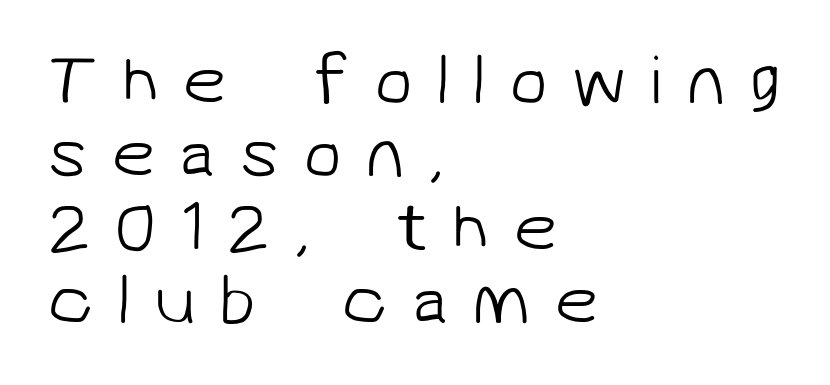
Which margin do the lines hug? The left one — the right edge is uneven. Proportional: the letters do not fall into vertical columns. You could barely slide anything between these rows. Caption: face not bold, strokes unweighted. Check where the strokes stop: nothing finishes them off — pure sans.
